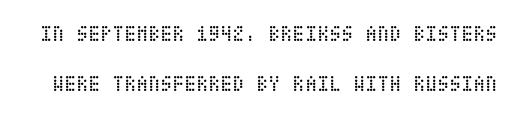
{"italic": "no", "bold": "no", "underline": "no", "line_spacing": "loose", "line_spacing_ratio": 2.28, "letter_spacing": "normal", "letter_spacing_em": 0.0, "glyph_px": 22}
